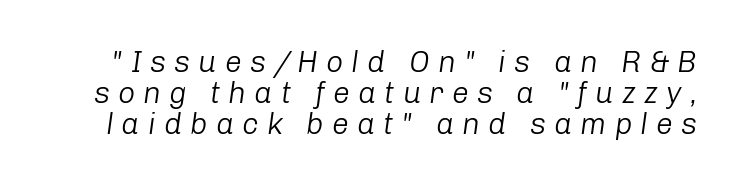
The image shows 30 px light type, italic (leaning right); set tight line spacing (1.04x), unusually wide letter spacing (+0.27 em), not underlined; low stroke contrast and a medium x-height.
